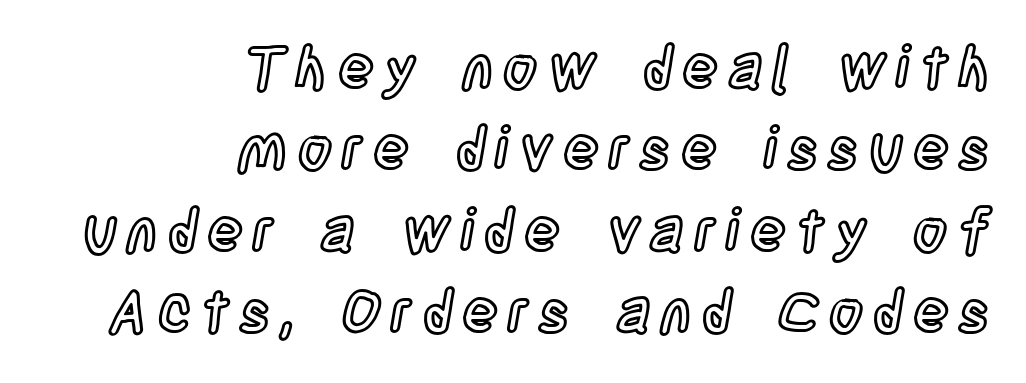
The image shows 59 px condensed type; set right-aligned, normal line spacing (1.38x), not underlined; a large x-height.
